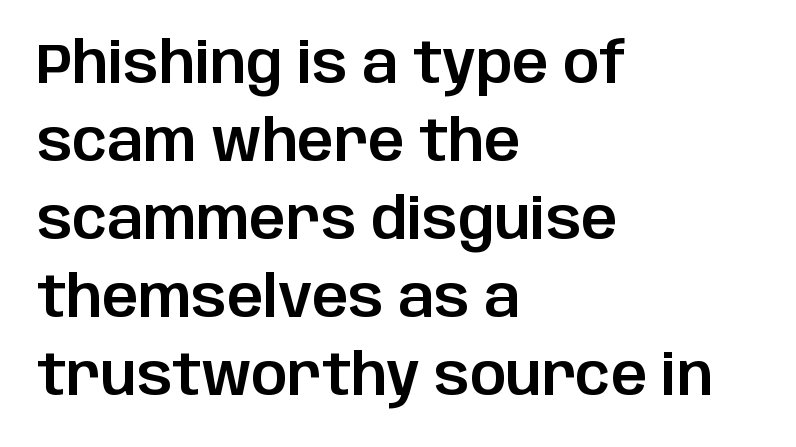
The block of text has a typical density, with ordinary space between rows. Here the glyphs are tracked normally, forming tight word shapes. Each letter keeps its own natural width here, so spacing adapts to shape. The designer went with a sans here, leaving each stem footless. Lines of text with bare space underneath.
